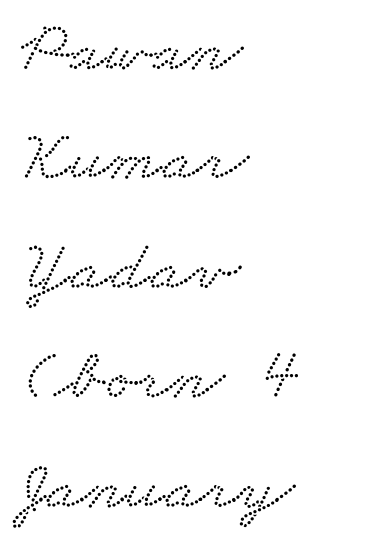
The image shows 72 px wide serif type; set left-aligned, normal line spacing (1.52x), normal letter spacing, not underlined; low stroke contrast and a small x-height.
